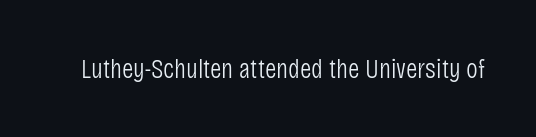
{"serif": "no", "italic": "no", "bold": "no", "weight": "light", "width": "condensed", "stroke_contrast": "low", "x_height": "large", "monospaced": "no", "underline": "no", "letter_spacing": "normal", "letter_spacing_em": 0.0, "glyph_px": 28}
